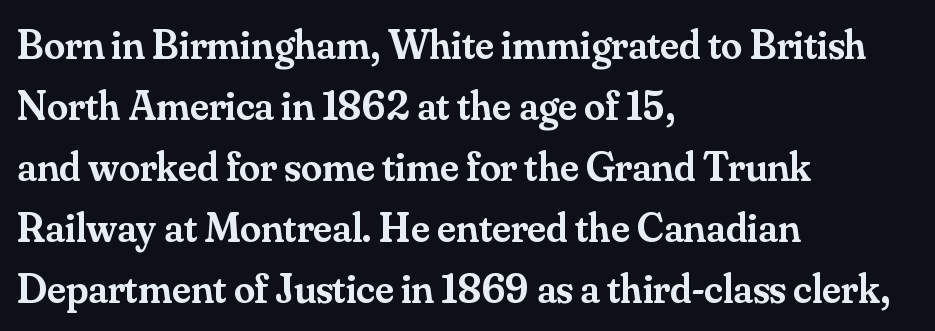
Do the letters lean? They stand straight. Look at the stroke-to-counter ratio: somewhat heavy, a semibold. This sample is left-justified, so line endings fall wherever the words run out. Note: serifs present on the glyphs. This sample has the flowing, uneven cadence of proportional lettering. A bare baseline throughout the passage.
